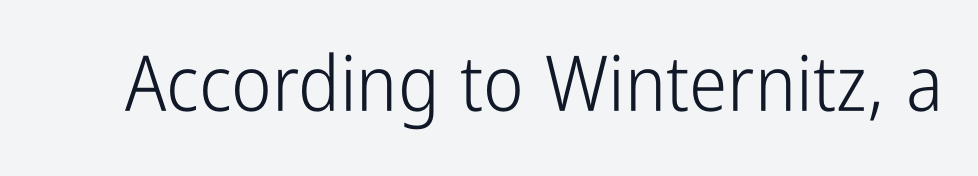
Q: Is the text bold? A: No.
Q: Is the text italic (slanted)? A: No, it is upright.
Q: Is the typeface a serif or a sans-serif typeface? A: Sans-serif.
Q: Is the text underlined? A: No.
Q: Is the spacing between letters normal or unusually wide? A: Normal.
Q: Width (condensed, normal, or wide)? A: Condensed.
Q: Stroke contrast? A: Low.
Q: x-height? A: Medium.
Q: Monospaced? A: No.
